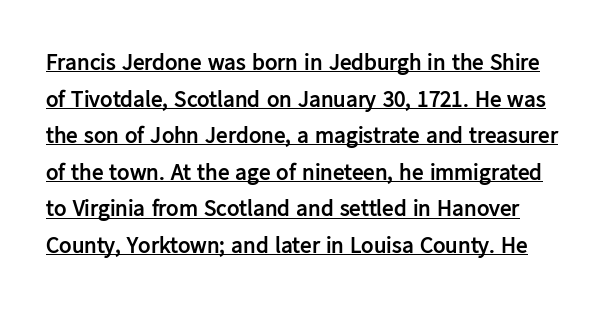
The image shows 23 px bold type, upright; set normal line spacing (1.59x), normal letter spacing, underlined.
